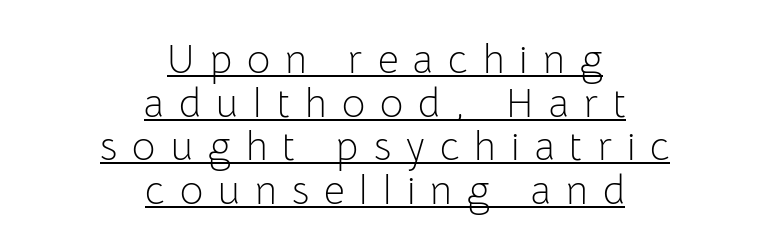
The image shows 40 px light sans-serif type, upright; set centered, tight line spacing (1.09x), unusually wide letter spacing (+0.38 em), underlined; low stroke contrast and a medium x-height.
